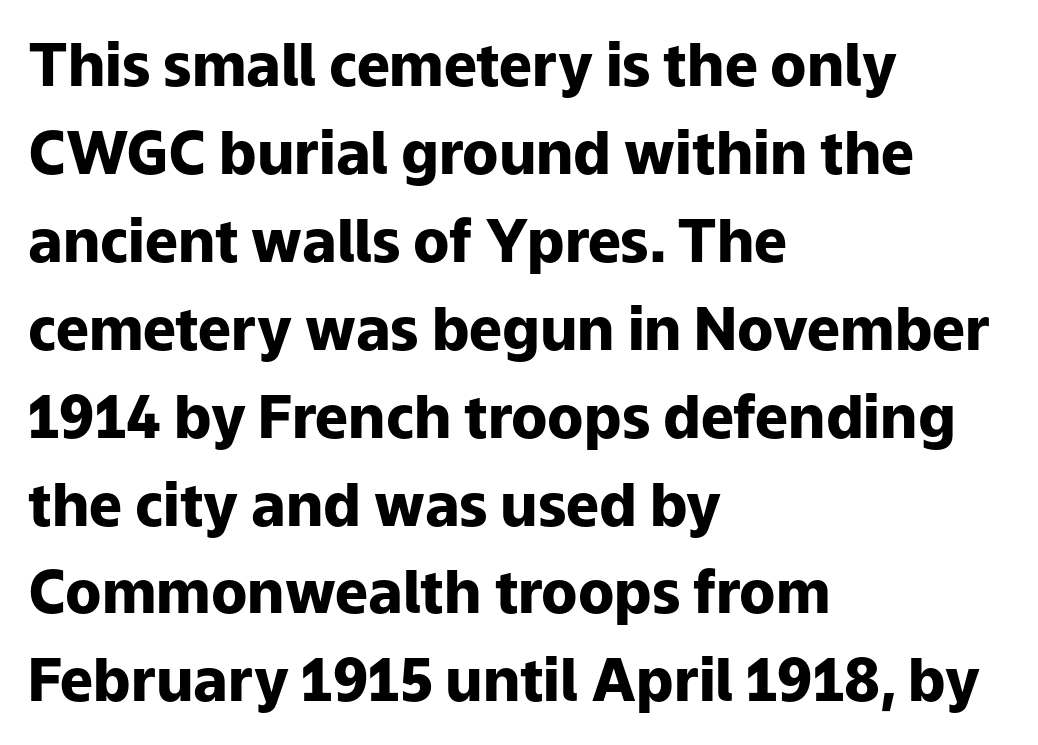
Q: Is the text bold? A: Yes.
Q: Is the text italic (slanted)? A: No, it is upright.
Q: Is the typeface a serif or a sans-serif typeface? A: Sans-serif.
Q: Is the text underlined? A: No.
Q: How is the paragraph aligned? A: Left-aligned.
Q: Is the spacing between letters normal or unusually wide? A: Normal.
Q: Is the spacing between lines tight, normal or loose? A: Normal.
Q: Width (condensed, normal, or wide)? A: Normal.
Q: Stroke contrast? A: Low.
Q: x-height? A: Medium.
Q: Monospaced? A: No.
